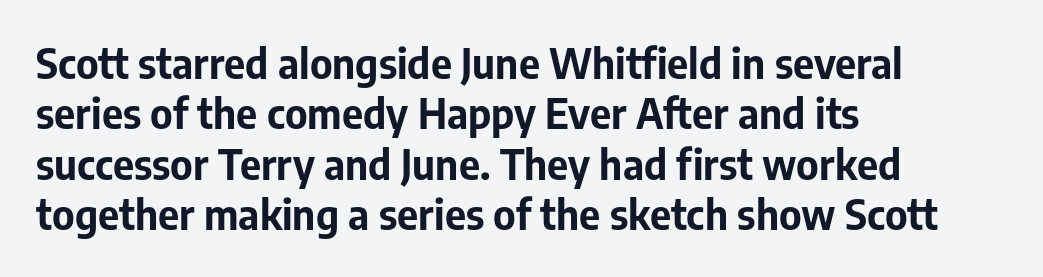
Q: Is the text bold? A: Yes.
Q: Is the text italic (slanted)? A: No, it is upright.
Q: Is the typeface a serif or a sans-serif typeface? A: Sans-serif.
Q: Is the text underlined? A: No.
Q: How is the paragraph aligned? A: Left-aligned.
Q: Is the spacing between letters normal or unusually wide? A: Normal.
Q: Width (condensed, normal, or wide)? A: Normal.
Q: Stroke contrast? A: Low.
Q: x-height? A: Medium.
Q: Monospaced? A: No.
